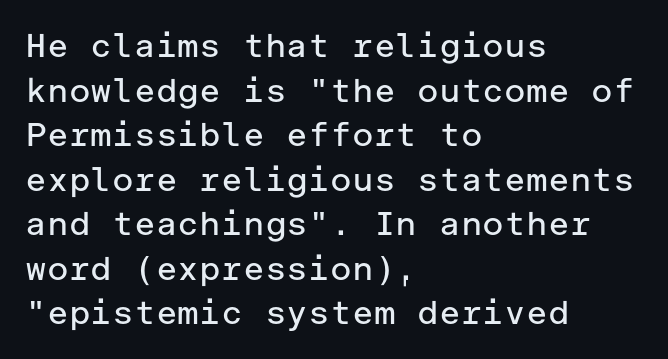
Typographically, this falls in the sans-serif category. A normal amount of white space separates one row of letters from the next. Left-aligned paragraph, ragged on the right. The cut favours lightness, reaching ordinary text weight at its darkest. The font's upright variant was chosen for this text.
